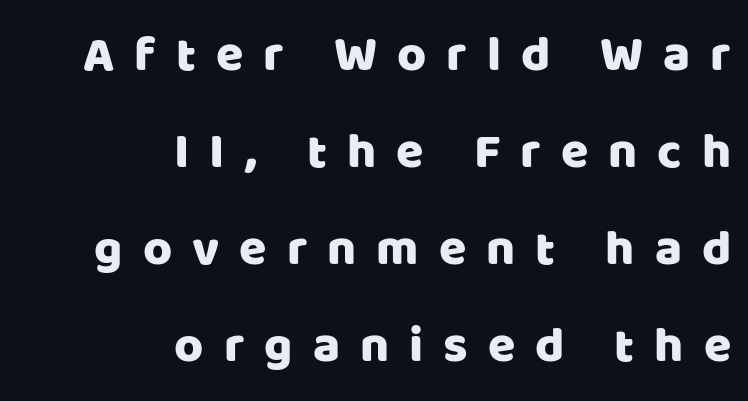
{"serif": "no", "italic": "no", "width": "normal", "stroke_contrast": "low", "x_height": "large", "monospaced": "no", "underline": "no", "align": "right", "line_spacing": "loose", "line_spacing_ratio": 1.94, "letter_spacing": "wide", "letter_spacing_em": 0.4, "glyph_px": 50}
